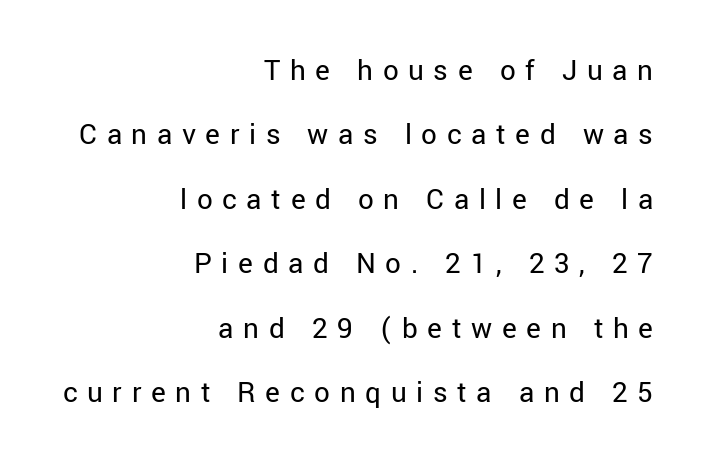
The image shows 31 px regular-weight sans-serif type, upright; set right-aligned, loose line spacing (2.08x), unusually wide letter spacing (+0.31 em), not underlined; low stroke contrast and a medium x-height.
